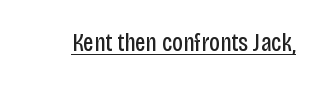
The image shows 26 px text type, upright; set normal letter spacing, underlined.
